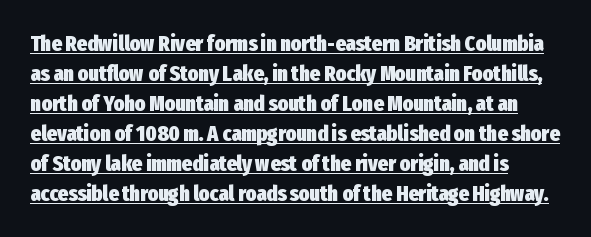
{"italic": "no", "bold": "yes", "underline": "yes", "align": "left", "line_spacing": "normal", "line_spacing_ratio": 1.36, "letter_spacing": "normal", "letter_spacing_em": 0.0, "glyph_px": 22}
